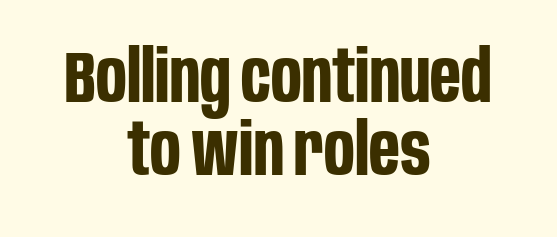
Q: Is the text bold? A: Yes.
Q: Is the text italic (slanted)? A: No, it is upright.
Q: Is the typeface a serif or a sans-serif typeface? A: Sans-serif.
Q: Is the text underlined? A: No.
Q: How is the paragraph aligned? A: Centered.
Q: Is the spacing between letters normal or unusually wide? A: Normal.
Q: Is the spacing between lines tight, normal or loose? A: Tight.
Q: Width (condensed, normal, or wide)? A: Condensed.
Q: Stroke contrast? A: Low.
Q: x-height? A: Large.
Q: Monospaced? A: No.
